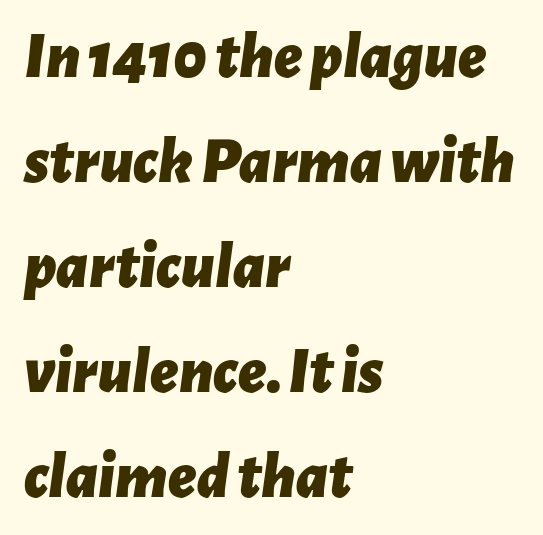
The image shows 66 px bold type, italic (leaning right); set left-aligned, normal line spacing (1.59x), normal letter spacing, not underlined; low stroke contrast and a medium x-height.
